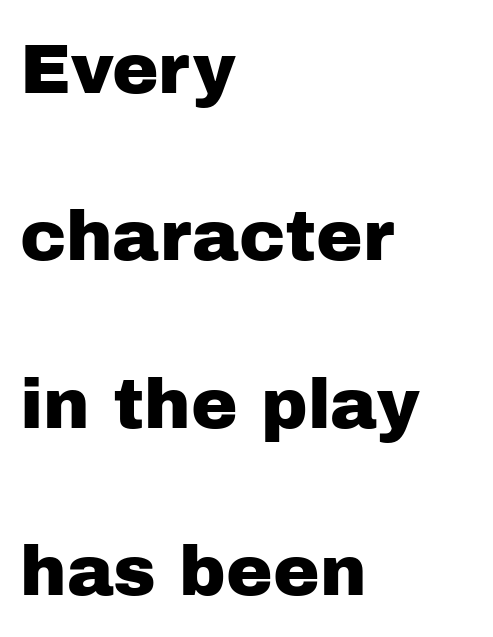
{"serif": "no", "italic": "no", "width": "normal", "stroke_contrast": "low", "x_height": "medium", "monospaced": "no", "underline": "no", "align": "left", "line_spacing": "loose", "line_spacing_ratio": 2.39, "letter_spacing": "normal", "letter_spacing_em": 0.0, "glyph_px": 70}
